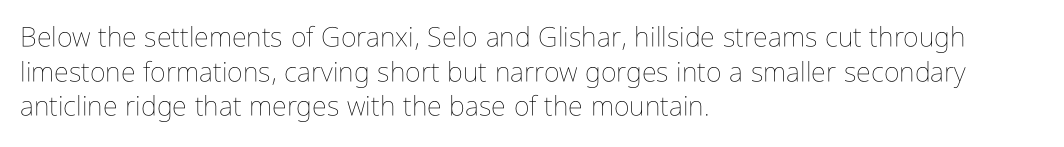
{"italic": "no", "bold": "no", "underline": "no", "align": "left", "line_spacing": "normal", "line_spacing_ratio": 1.28, "letter_spacing": "normal", "letter_spacing_em": 0.0, "glyph_px": 27}
